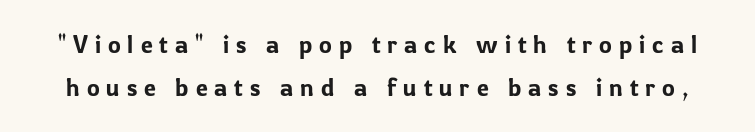
Students, note that the glyphs here are deliberately spaced far apart. This is the regular roman posture of the typeface. The baseline area is clear.
